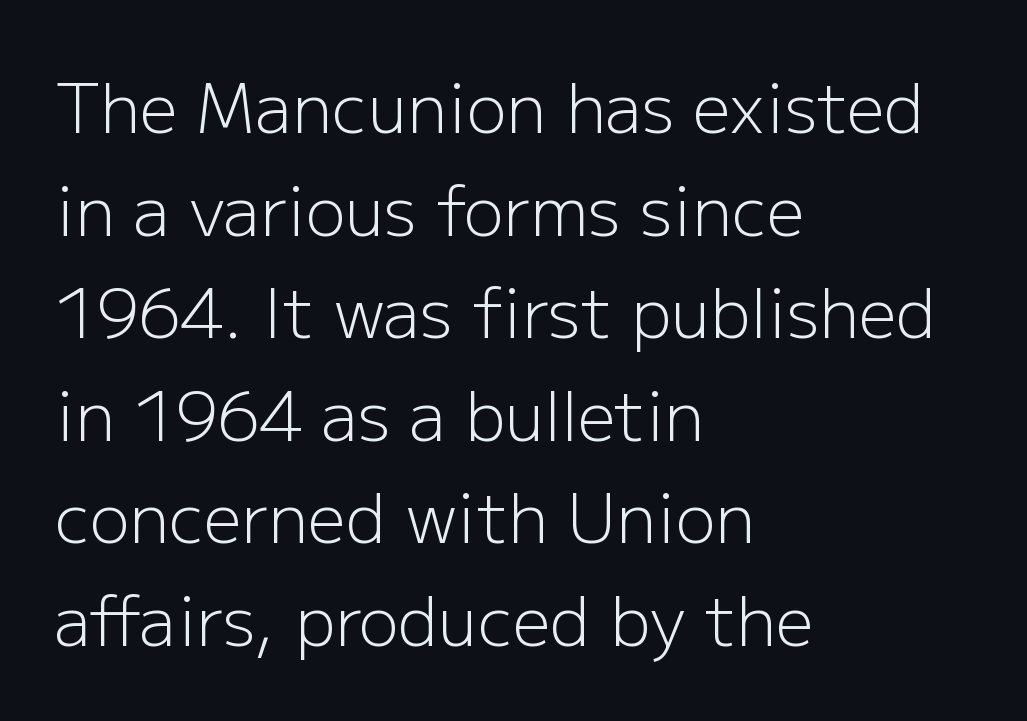
{"serif": "no", "italic": "no", "bold": "no", "weight": "light", "width": "normal", "stroke_contrast": "low", "x_height": "medium", "monospaced": "no", "underline": "no", "align": "left", "line_spacing": "normal", "line_spacing_ratio": 1.53, "letter_spacing": "normal", "letter_spacing_em": 0.0, "glyph_px": 67}
